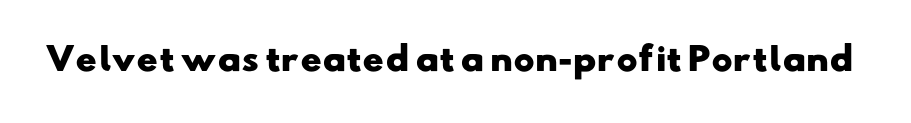
The image shows 32 px heavy, wide sans-serif type; set normal letter spacing, not underlined; low stroke contrast and a small x-height.
